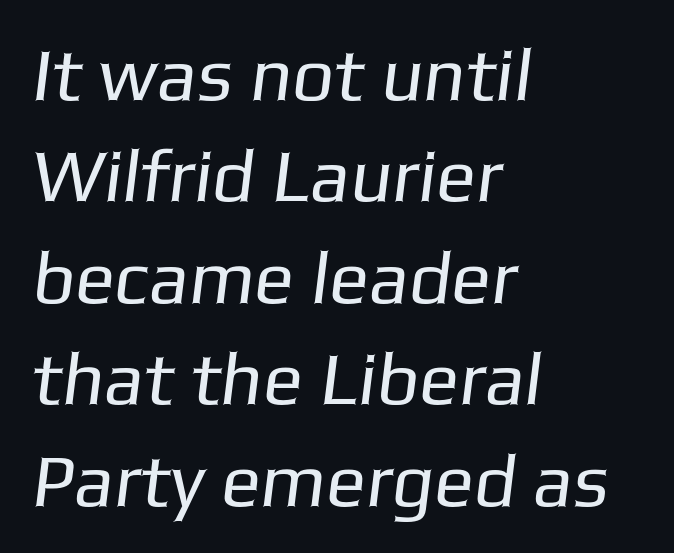
The image shows 74 px regular-weight sans-serif type; set left-aligned, normal line spacing (1.37x), normal letter spacing, not underlined; low stroke contrast and a medium x-height.
